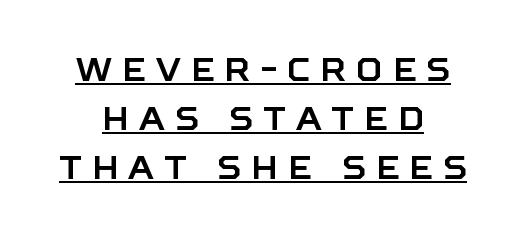
Q: Is the text italic (slanted)? A: No, it is upright.
Q: Is the typeface a serif or a sans-serif typeface? A: Sans-serif.
Q: Is the text underlined? A: Yes.
Q: How is the paragraph aligned? A: Centered.
Q: Is the spacing between letters normal or unusually wide? A: Unusually wide.
Q: Is the spacing between lines tight, normal or loose? A: Normal.
Q: Width (condensed, normal, or wide)? A: Normal.
Q: Stroke contrast? A: Low.
Q: x-height? A: Large.
Q: Monospaced? A: No.
